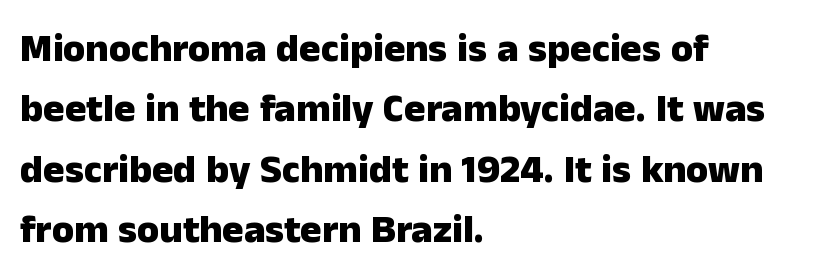
The image shows 40 px heavy sans-serif type, upright; set left-aligned, normal line spacing (1.51x), normal letter spacing, not underlined; low stroke contrast and a medium x-height.
